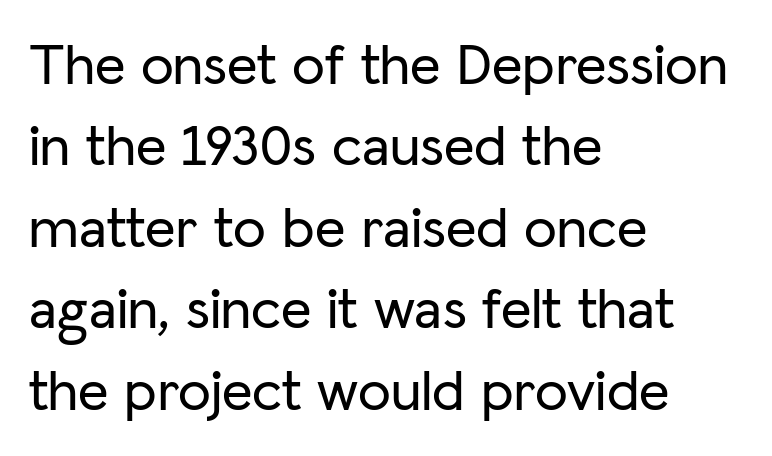
{"serif": "no", "italic": "no", "width": "normal", "stroke_contrast": "low", "x_height": "medium", "monospaced": "no", "underline": "no", "align": "left", "line_spacing": "normal", "line_spacing_ratio": 1.38, "letter_spacing": "normal", "letter_spacing_em": 0.0, "glyph_px": 59}
